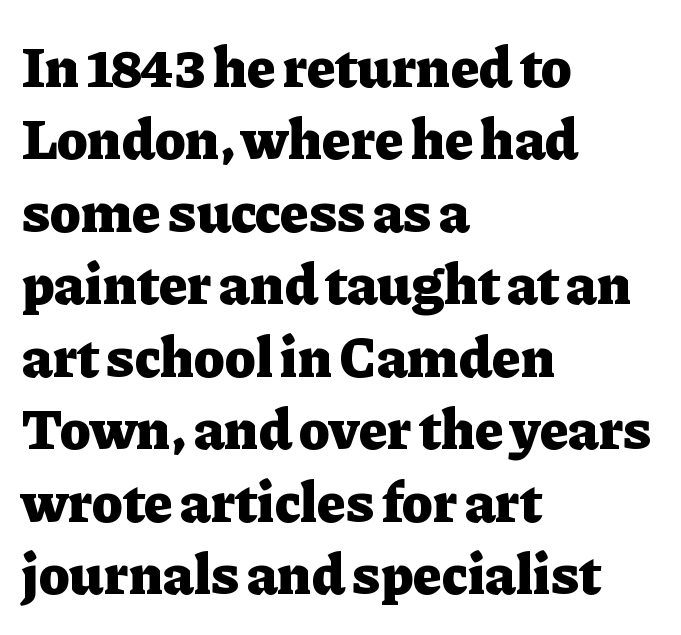
Q: Is the text bold? A: Yes.
Q: Is the text italic (slanted)? A: No, it is upright.
Q: Is the typeface a serif or a sans-serif typeface? A: Serif.
Q: Is the text underlined? A: No.
Q: How is the paragraph aligned? A: Left-aligned.
Q: Is the spacing between letters normal or unusually wide? A: Normal.
Q: Is the spacing between lines tight, normal or loose? A: Normal.
Q: Width (condensed, normal, or wide)? A: Normal.
Q: Stroke contrast? A: Low.
Q: x-height? A: Medium.
Q: Monospaced? A: No.
